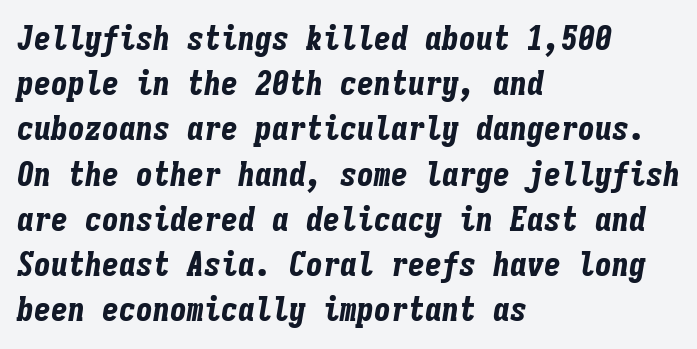
Q: Is the text bold? A: Yes.
Q: Is the text italic (slanted)? A: Yes, it leans right by about 9 degrees.
Q: Is the text underlined? A: No.
Q: How is the paragraph aligned? A: Left-aligned.
Q: Is the spacing between letters normal or unusually wide? A: Normal.
Q: Is the spacing between lines tight, normal or loose? A: Normal.
Q: Width (condensed, normal, or wide)? A: Condensed.
Q: Stroke contrast? A: Low.
Q: x-height? A: Medium.
Q: Monospaced? A: Yes.
